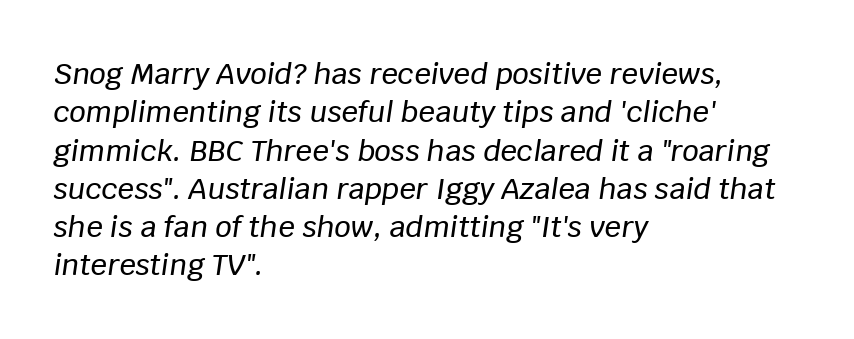
Q: Is the text italic (slanted)? A: Yes, it leans right by about 8 degrees.
Q: Is the text underlined? A: No.
Q: How is the paragraph aligned? A: Left-aligned.
Q: Is the spacing between letters normal or unusually wide? A: Normal.
Q: Is the spacing between lines tight, normal or loose? A: Normal.
Q: Width (condensed, normal, or wide)? A: Normal.
Q: Stroke contrast? A: Low.
Q: x-height? A: Large.
Q: Monospaced? A: No.
